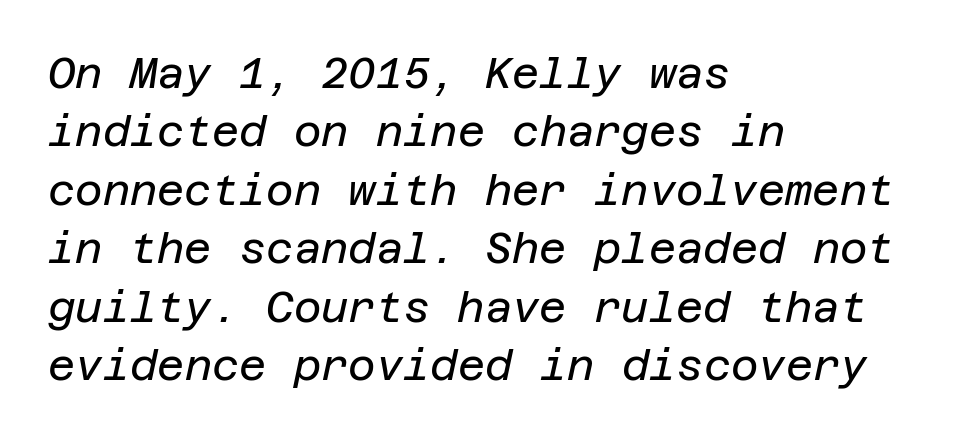
Is the type heavy? It reads as light-to-regular instead. Type without underlining. Horizontal bands of white between lines are of average thickness. The text carries the slant typical of an italic or oblique font. Which margin do the lines hug? The left one — the right edge is uneven. Characters follow at the spacing the type designer built in.
